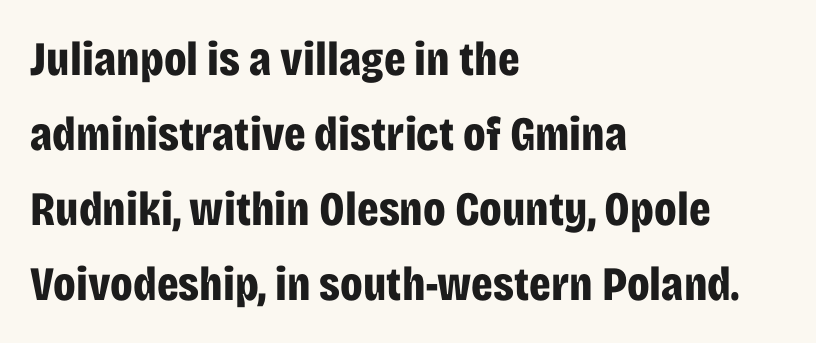
Spacing verdict: proportional, widths tailored to each character. Honestly, the letter spacing is just normal — you wouldn't notice it. Is there any slant? The stems are plumb. As a designer I'd log this as weight 700, bold.
